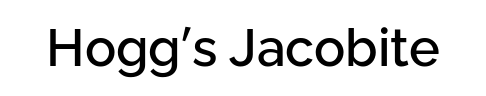
{"serif": "no", "italic": "no", "width": "normal", "stroke_contrast": "low", "x_height": "medium", "monospaced": "no", "underline": "no", "letter_spacing": "normal", "letter_spacing_em": 0.0, "glyph_px": 52}
